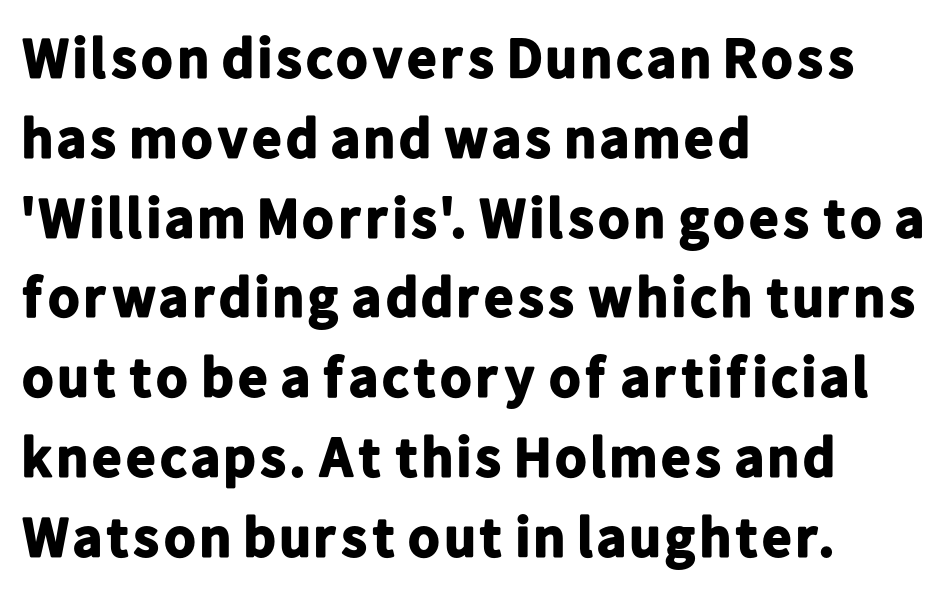
{"serif": "no", "italic": "no", "bold": "yes", "weight": "bold", "width": "normal", "stroke_contrast": "low", "x_height": "medium", "monospaced": "no", "underline": "no", "align": "left", "line_spacing": "normal", "line_spacing_ratio": 1.4, "letter_spacing": "normal", "letter_spacing_em": 0.0, "glyph_px": 57}
